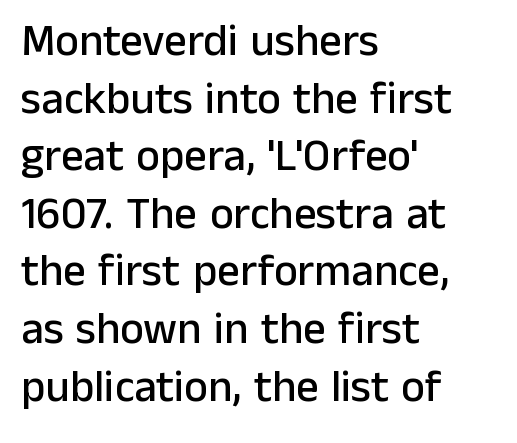
Q: Is the text italic (slanted)? A: No, it is upright.
Q: Is the typeface a serif or a sans-serif typeface? A: Sans-serif.
Q: Is the text underlined? A: No.
Q: How is the paragraph aligned? A: Left-aligned.
Q: Is the spacing between letters normal or unusually wide? A: Normal.
Q: Is the spacing between lines tight, normal or loose? A: Normal.
Q: Width (condensed, normal, or wide)? A: Normal.
Q: Stroke contrast? A: Low.
Q: x-height? A: Medium.
Q: Monospaced? A: No.
